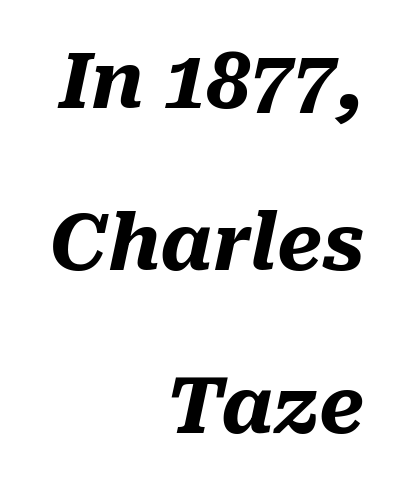
{"italic": "yes", "lean": "right", "slant_degrees": 10, "bold": "yes", "weight": "heavy", "width": "normal", "stroke_contrast": "medium", "x_height": "medium", "monospaced": "no", "underline": "no", "align": "right", "line_spacing": "loose", "line_spacing_ratio": 2.11, "letter_spacing": "normal", "letter_spacing_em": 0.0, "glyph_px": 77}
